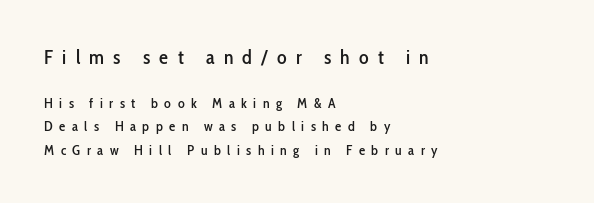
{"italic": "no", "underline": "no", "align": "left", "line_spacing": "normal", "line_spacing_ratio": 1.68, "letter_spacing": "wide", "letter_spacing_em": 0.46, "larger_block": "first", "size_ratio": 1.43, "glyph_px": 20}
